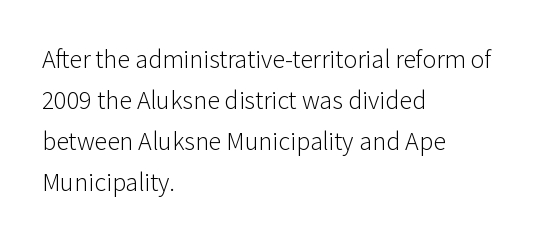
Q: Is the text bold? A: No.
Q: Is the text italic (slanted)? A: No, it is upright.
Q: Is the text underlined? A: No.
Q: How is the paragraph aligned? A: Left-aligned.
Q: Is the spacing between letters normal or unusually wide? A: Normal.
Q: Is the spacing between lines tight, normal or loose? A: Normal.
